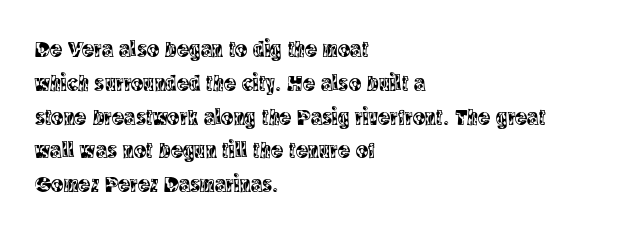
Left-aligned paragraph, ragged on the right. Compared with typical body copy, the letter spacing here is the same. A roman cut, with each character standing at attention. Baseline-to-baseline distance is the conventional proportion of letter height. The string is rendered with underlining switched off.
